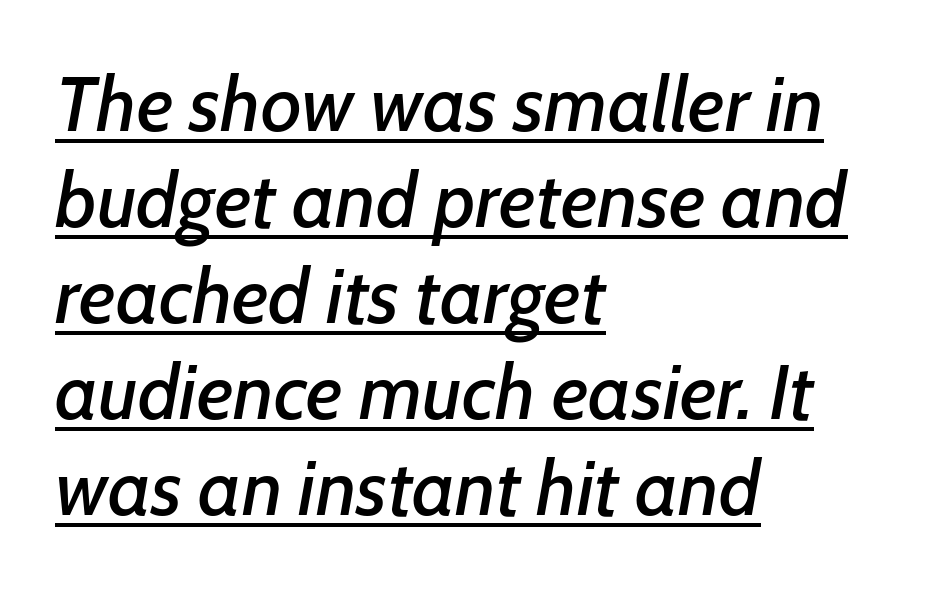
{"italic": "yes", "lean": "right", "slant_degrees": 7, "width": "normal", "stroke_contrast": "low", "x_height": "medium", "monospaced": "no", "underline": "yes", "align": "left", "line_spacing_ratio": 1.23, "letter_spacing": "normal", "letter_spacing_em": 0.0, "glyph_px": 78}
